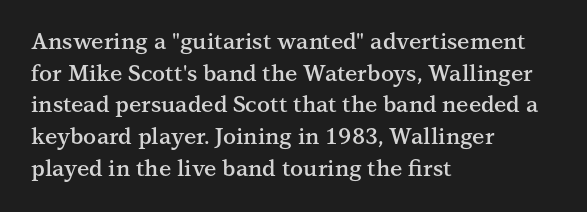
Q: Is the text bold? A: Semi-bold.
Q: Is the text italic (slanted)? A: No, it is upright.
Q: Is the text underlined? A: No.
Q: How is the paragraph aligned? A: Left-aligned.
Q: Is the spacing between letters normal or unusually wide? A: Normal.
Q: Is the spacing between lines tight, normal or loose? A: Normal.
